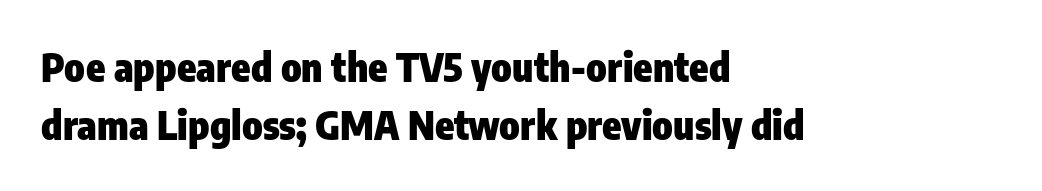
The image shows 39 px heavy, condensed sans-serif type, upright; set left-aligned, normal line spacing (1.5x), normal letter spacing, not underlined; low stroke contrast and a medium x-height.
